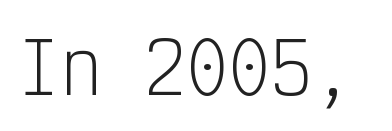
The strokes are not fattened; the text isn't bold. You could count columns in this text — the font is strictly monospaced. The specimen omits any rule beneath the text block's lines. The lettering stays uniformly vertical, giving the passage a roman look. The passage shown is typeset with a sans-serif family.
